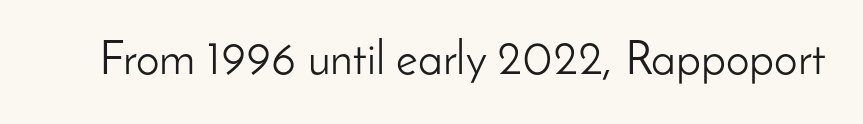
The image shows 47 px light sans-serif type, upright; set normal letter spacing, not underlined; low stroke contrast and a small x-height.
